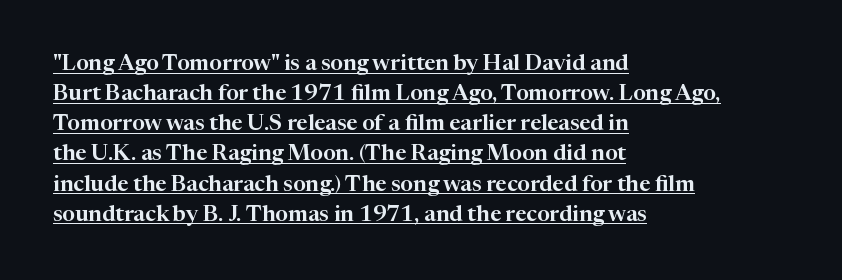
{"italic": "no", "underline": "yes", "align": "left", "line_spacing": "normal", "line_spacing_ratio": 1.37, "letter_spacing": "normal", "letter_spacing_em": 0.0, "glyph_px": 22}
